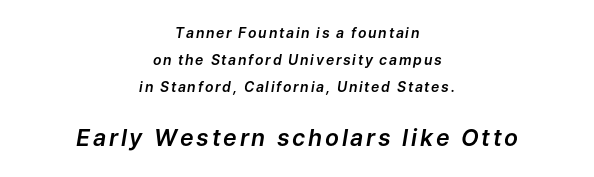
Top chunk: small. Bottom chunk: large. Clear beneath every line of the passage. Observe the lean: these are italic letterforms. These lines are centered, leaving both edges ragged.
